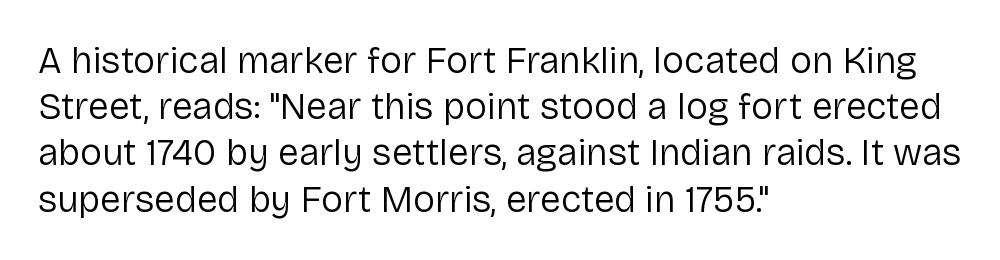
Leading matches the norm, producing a regular column. The area under the type is left untouched. Short and long lines alike share a common starting point at left. Ascenders rise straight up at ninety degrees. This sample uses plain, unmodified letter spacing. This rendering employs a face without finishing strokes, i.e., a sans-serif.
